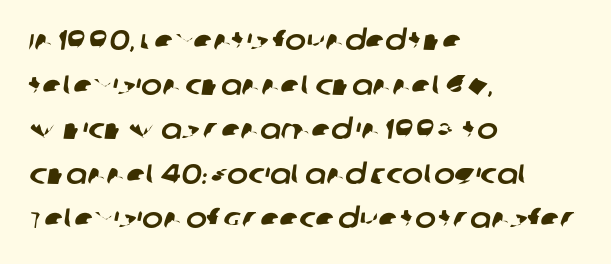
Q: Is the typeface a serif or a sans-serif typeface? A: Sans-serif.
Q: Is the text underlined? A: No.
Q: How is the paragraph aligned? A: Left-aligned.
Q: Is the spacing between letters normal or unusually wide? A: Normal.
Q: Is the spacing between lines tight, normal or loose? A: Normal.
Q: Width (condensed, normal, or wide)? A: Normal.
Q: Stroke contrast? A: Low.
Q: x-height? A: Large.
Q: Monospaced? A: No.
